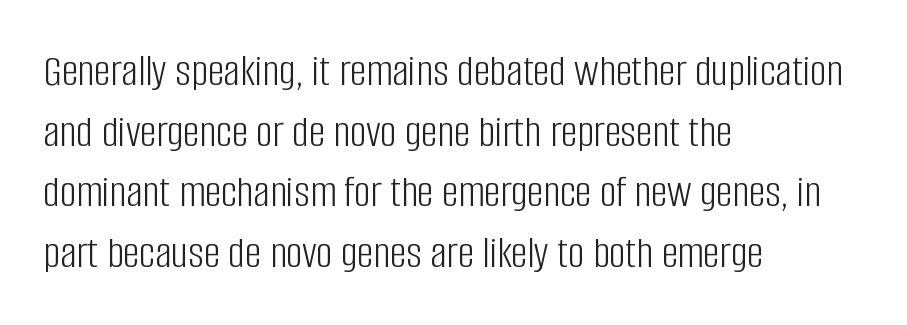
A quiet, ordinary-to-light weight characterises the typeface. Each new line begins a customary step beneath the previous one. The typeface chosen for these lines omits serifs. Beneath every word, the page is bare.
